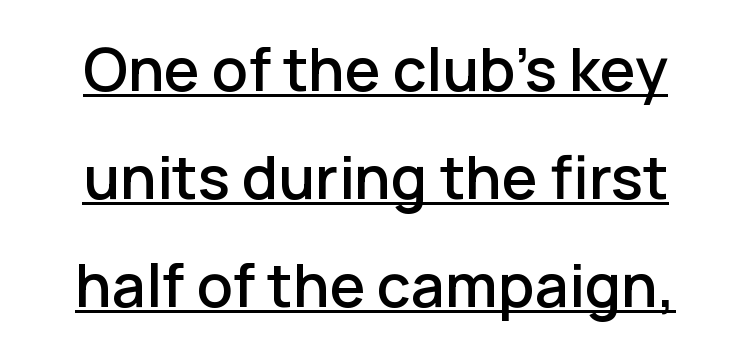
The image shows 60 px sans-serif type, upright; set centered, line spacing 1.8x, normal letter spacing, underlined; low stroke contrast and a medium x-height.
